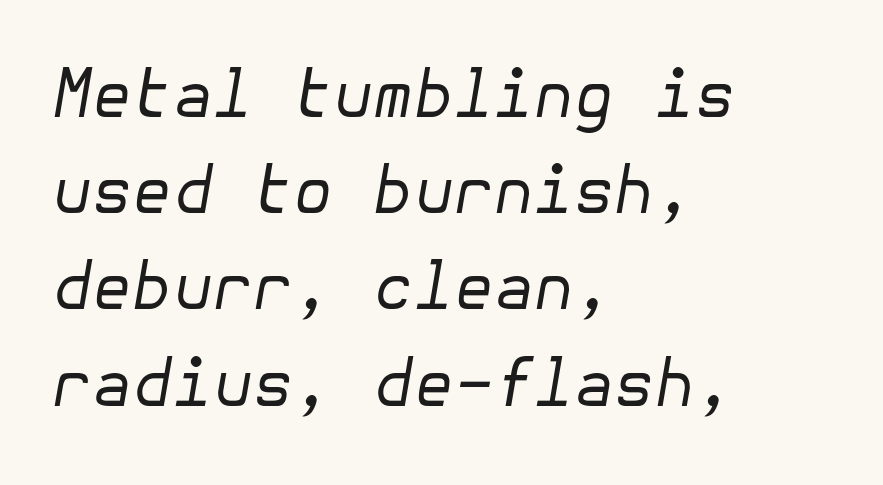
{"italic": "yes", "lean": "right", "slant_degrees": 10, "bold": "no", "weight": "regular", "width": "normal", "stroke_contrast": "low", "x_height": "medium", "underline": "no", "align": "left", "line_spacing": "normal", "line_spacing_ratio": 1.48, "letter_spacing": "normal", "letter_spacing_em": 0.0, "glyph_px": 65}
